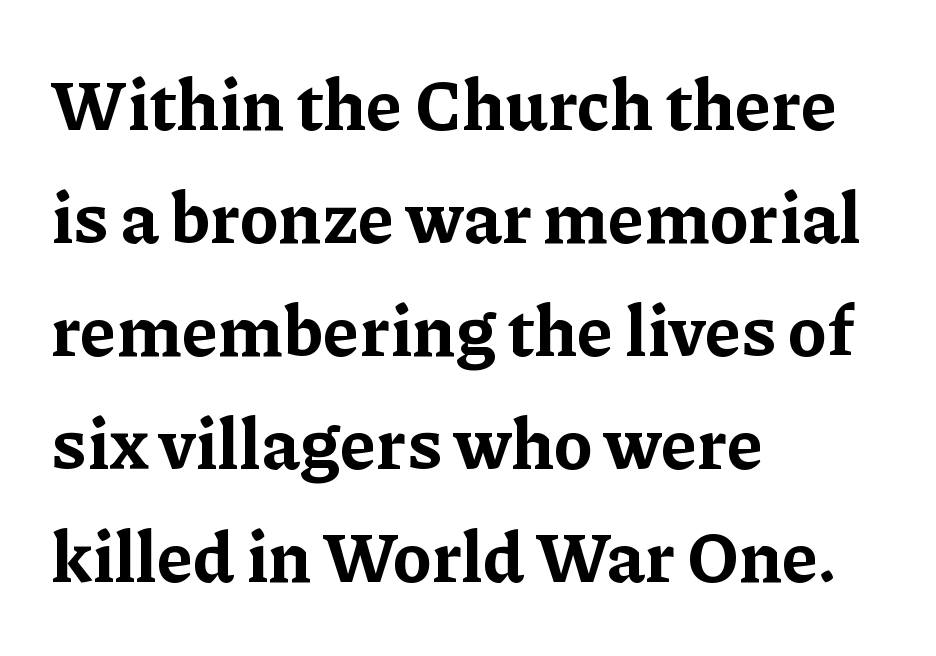
{"serif": "yes", "italic": "no", "bold": "yes", "weight": "bold", "width": "normal", "stroke_contrast": "low", "x_height": "medium", "monospaced": "no", "underline": "no", "align": "left", "line_spacing": "normal", "line_spacing_ratio": 1.59, "letter_spacing": "normal", "letter_spacing_em": 0.0, "glyph_px": 71}
